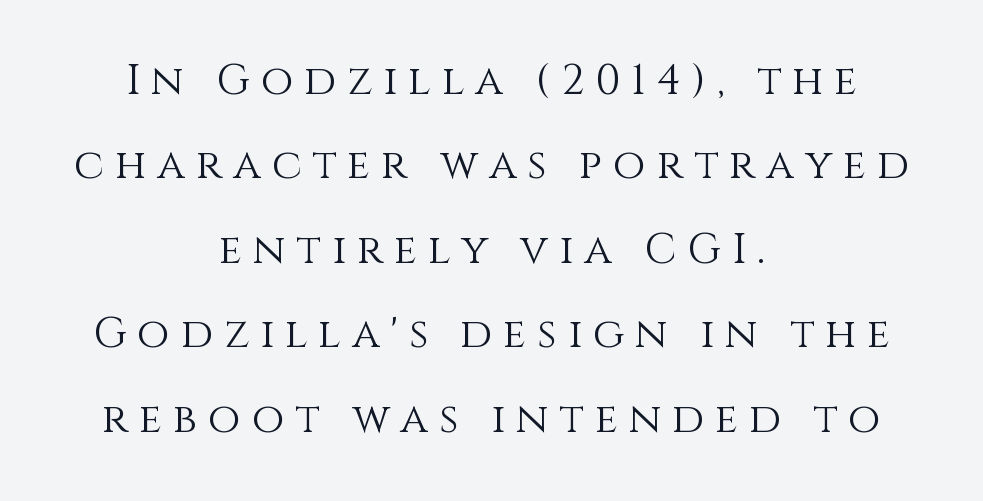
The image shows 42 px light type, upright; set centered, loose line spacing (2.01x), unusually wide letter spacing (+0.26 em), not underlined; medium stroke contrast and a large x-height.
